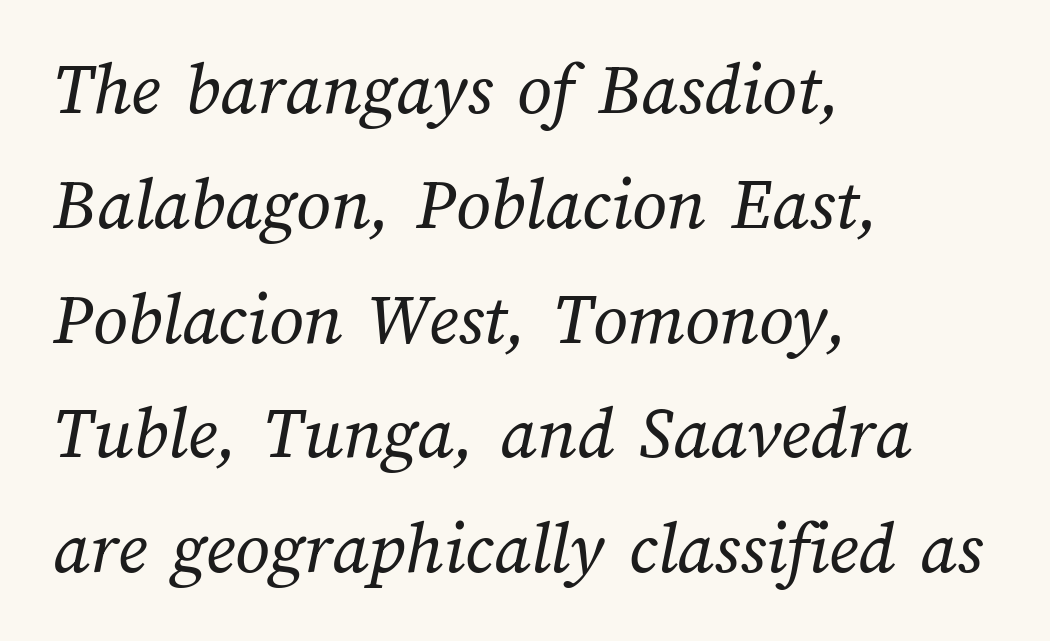
The image shows 76 px regular-weight type; set left-aligned, normal line spacing (1.51x), normal letter spacing, not underlined; medium stroke contrast and a medium x-height.
